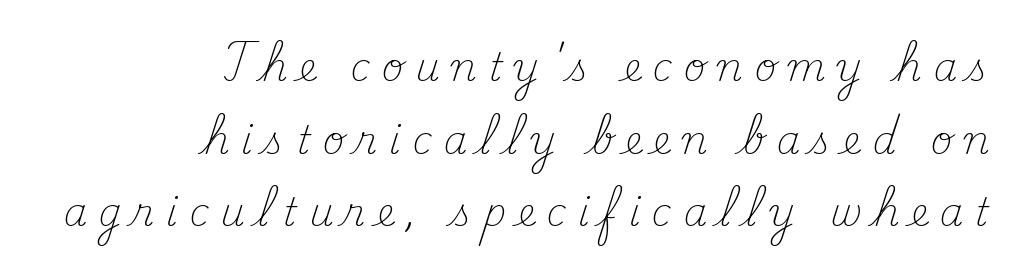
{"serif": "yes", "bold": "no", "weight": "light", "width": "normal", "stroke_contrast": "medium", "x_height": "small", "monospaced": "no", "underline": "no", "align": "right", "line_spacing": "loose", "line_spacing_ratio": 1.91, "letter_spacing": "wide", "letter_spacing_em": 0.3, "glyph_px": 38}
